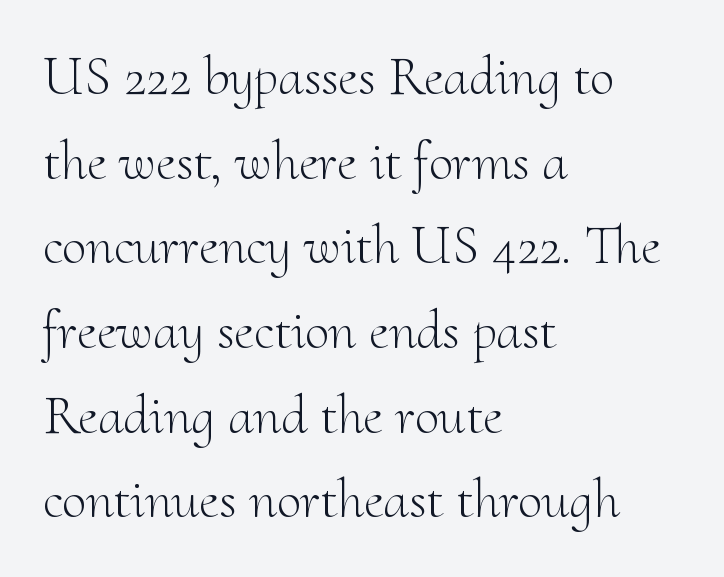
Q: Is the text bold? A: No.
Q: Is the text italic (slanted)? A: No, it is upright.
Q: Is the typeface a serif or a sans-serif typeface? A: Serif.
Q: Is the text underlined? A: No.
Q: How is the paragraph aligned? A: Left-aligned.
Q: Is the spacing between letters normal or unusually wide? A: Normal.
Q: Is the spacing between lines tight, normal or loose? A: Normal.
Q: Width (condensed, normal, or wide)? A: Normal.
Q: Stroke contrast? A: Medium.
Q: x-height? A: Small.
Q: Monospaced? A: No.
